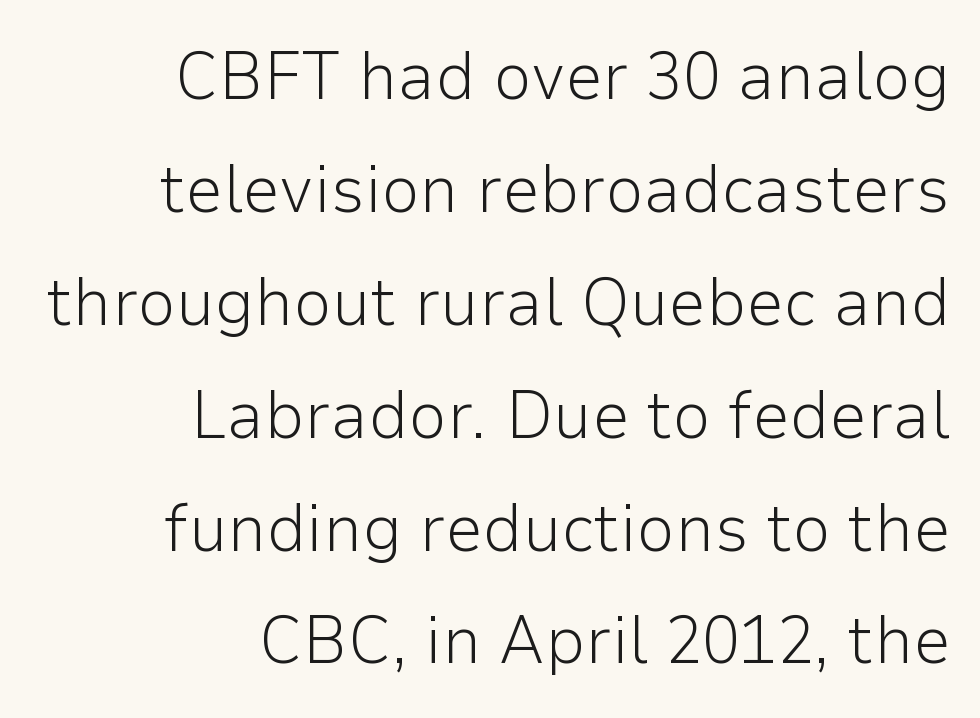
Q: Is the text bold? A: No.
Q: Is the text italic (slanted)? A: No, it is upright.
Q: Is the typeface a serif or a sans-serif typeface? A: Sans-serif.
Q: Is the text underlined? A: No.
Q: How is the paragraph aligned? A: Right-aligned.
Q: Is the spacing between letters normal or unusually wide? A: Normal.
Q: Is the spacing between lines tight, normal or loose? A: Normal.
Q: Width (condensed, normal, or wide)? A: Normal.
Q: Stroke contrast? A: Low.
Q: x-height? A: Medium.
Q: Monospaced? A: No.
